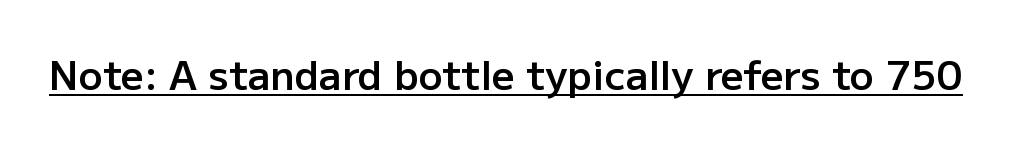
Here the glyphs are tracked normally, forming tight word shapes. This is sans-serif lettering, the kind often seen on screens and signage. Decoration check: the copy is underlined. The letters are semibold — heavier than regular but short of a full bold. You can tell it's not italic because the verticals are truly vertical.
